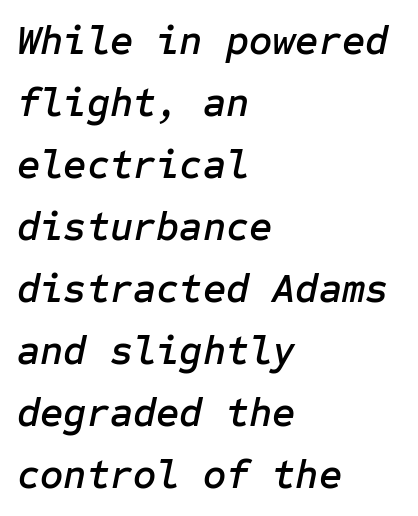
Q: Is the text italic (slanted)? A: Yes, it leans right by about 12 degrees.
Q: Is the text underlined? A: No.
Q: How is the paragraph aligned? A: Left-aligned.
Q: Is the spacing between letters normal or unusually wide? A: Normal.
Q: Is the spacing between lines tight, normal or loose? A: Normal.
Q: Width (condensed, normal, or wide)? A: Normal.
Q: Stroke contrast? A: Low.
Q: x-height? A: Medium.
